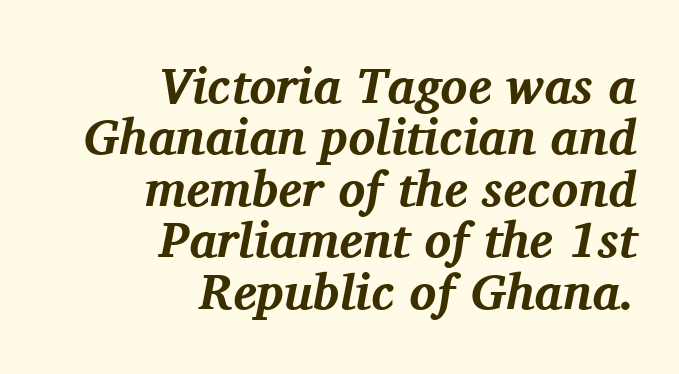
Quick note: underline off. The typesetter chose a ragged-left arrangement here. Quick note: interline space is minimal. Classification — serif. Designer's note — italics engaged.
